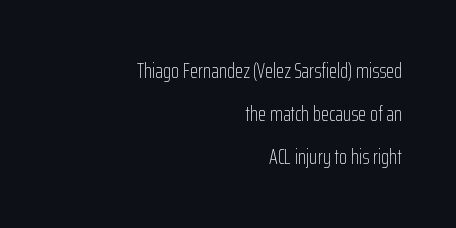
The image shows 21 px text type, upright; set right-aligned, loose line spacing (2.04x), normal letter spacing, not underlined.
